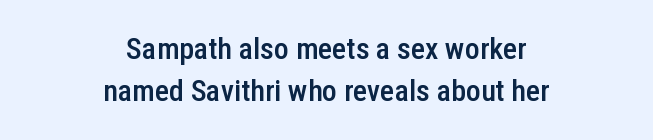
{"serif": "no", "italic": "no", "bold": "semi", "weight": "semibold", "width": "condensed", "stroke_contrast": "low", "x_height": "medium", "monospaced": "no", "underline": "no", "align": "center", "line_spacing": "normal", "line_spacing_ratio": 1.39, "letter_spacing": "normal", "letter_spacing_em": 0.0, "glyph_px": 30}
